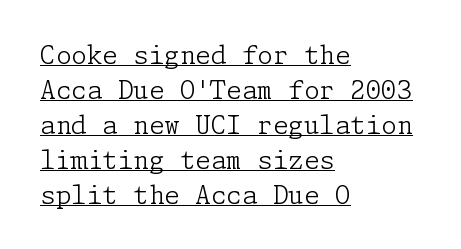
{"italic": "no", "bold": "no", "underline": "yes", "align": "left", "line_spacing": "normal", "line_spacing_ratio": 1.4, "letter_spacing": "normal", "letter_spacing_em": 0.0, "glyph_px": 25}
